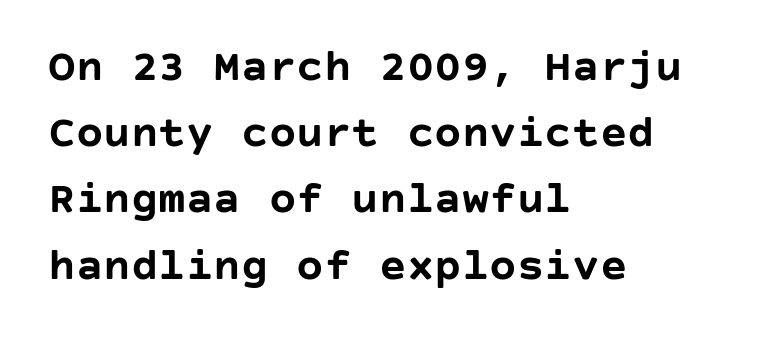
{"serif": "no", "italic": "no", "bold": "yes", "weight": "semibold", "width": "normal", "stroke_contrast": "low", "x_height": "large", "underline": "no", "align": "left", "line_spacing": "normal", "line_spacing_ratio": 1.44, "letter_spacing": "normal", "letter_spacing_em": 0.0, "glyph_px": 46}
